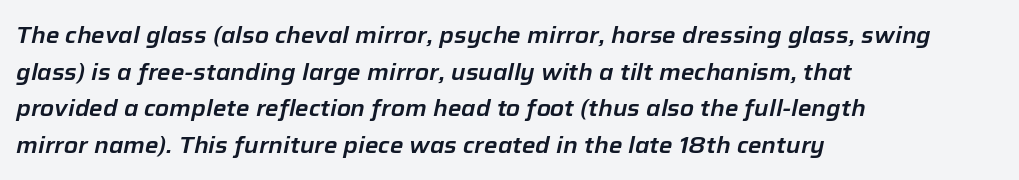
Type without underlining. Which margin do the lines hug? The left one — the right edge is uneven. Quick note: interline space is typical. Caption: standard tracking, unaltered. Style check: oblique.
